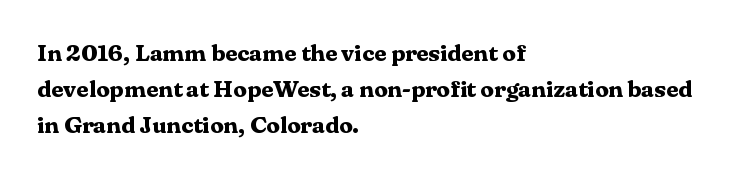
{"italic": "no", "bold": "yes", "underline": "no", "align": "left", "line_spacing": "normal", "line_spacing_ratio": 1.49, "letter_spacing": "normal", "letter_spacing_em": 0.0, "glyph_px": 24}
